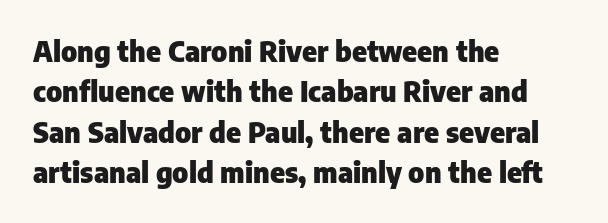
The image shows 28 px heavy sans-serif type, upright; set left-aligned, normal line spacing (1.44x), normal letter spacing, not underlined; low stroke contrast and a medium x-height.
